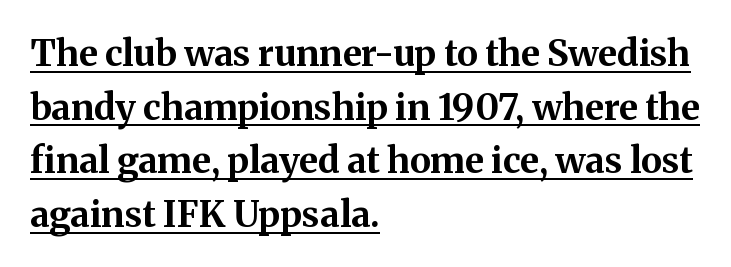
Q: Is the text bold? A: Yes.
Q: Is the text italic (slanted)? A: No, it is upright.
Q: Is the typeface a serif or a sans-serif typeface? A: Serif.
Q: Is the text underlined? A: Yes.
Q: How is the paragraph aligned? A: Left-aligned.
Q: Is the spacing between letters normal or unusually wide? A: Normal.
Q: Is the spacing between lines tight, normal or loose? A: Normal.
Q: Width (condensed, normal, or wide)? A: Normal.
Q: Stroke contrast? A: Medium.
Q: x-height? A: Medium.
Q: Monospaced? A: No.
